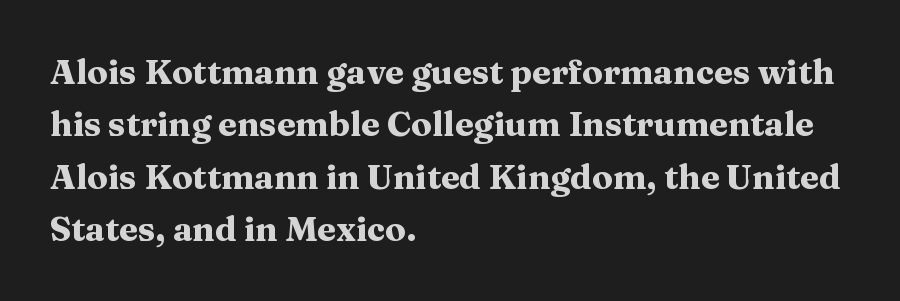
The image shows 34 px heavy, wide serif type, upright; set left-aligned, normal line spacing (1.54x), normal letter spacing, not underlined; medium stroke contrast and a medium x-height.
